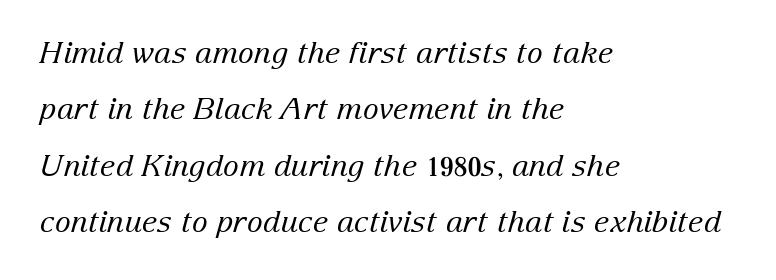
{"serif": "yes", "italic": "yes", "lean": "right", "slant_degrees": 15, "bold": "no", "weight": "regular", "width": "normal", "stroke_contrast": "low", "x_height": "medium", "monospaced": "no", "underline": "no", "align": "left", "line_spacing_ratio": 1.88, "letter_spacing": "normal", "letter_spacing_em": 0.0, "glyph_px": 30}
